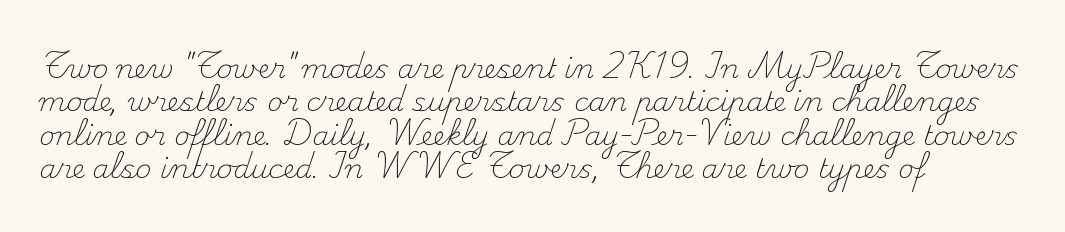
No letter is thick-stroked: the sample isn't bold. This rendering leaves character spacing at its baseline value. A bare baseline throughout the passage. Line beginnings align vertically; line endings do not.
